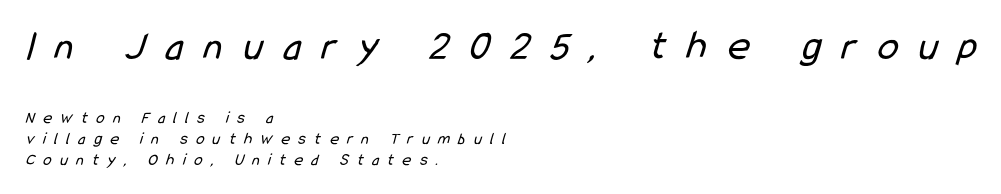
The image shows 42 px regular-weight, condensed sans-serif type; set left-aligned, line spacing 1.21x, unusually wide letter spacing (+0.5 em), not underlined; the first (top) block is 2.47x larger; low stroke contrast and a medium x-height.
